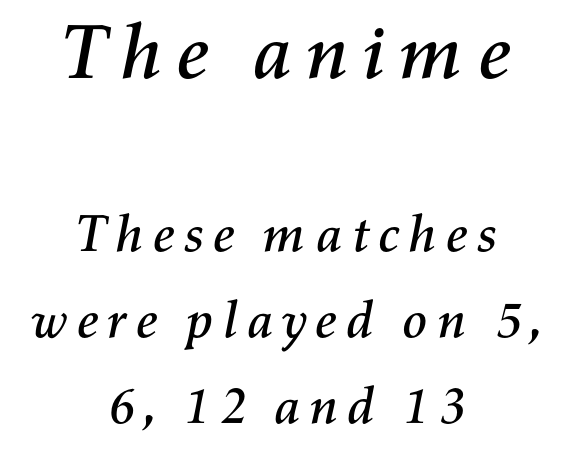
The image shows 78 px text type, italic (leaning right); set centered, normal line spacing (1.65x), not underlined; the first (top) block is 1.5x larger; medium stroke contrast and a medium x-height.
